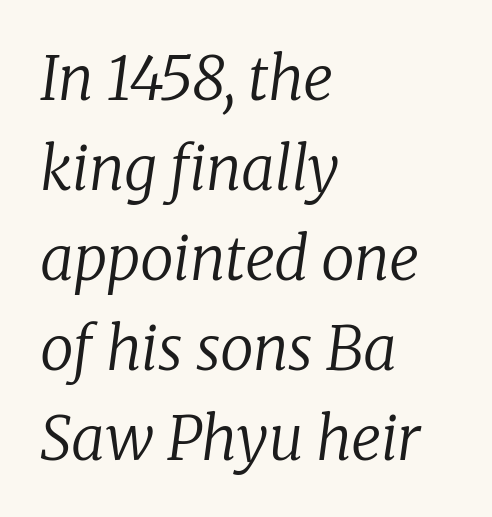
{"serif": "yes", "italic": "yes", "lean": "right", "slant_degrees": 8, "bold": "no", "weight": "regular", "width": "normal", "stroke_contrast": "low", "x_height": "medium", "monospaced": "no", "underline": "no", "align": "left", "line_spacing": "normal", "line_spacing_ratio": 1.5, "letter_spacing": "normal", "letter_spacing_em": 0.0, "glyph_px": 60}
